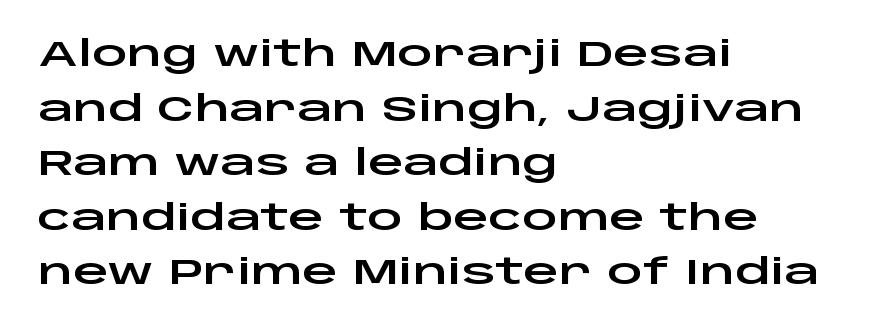
The image shows 35 px wide sans-serif type, upright; set left-aligned, normal line spacing (1.56x), normal letter spacing, not underlined; low stroke contrast and a large x-height.
